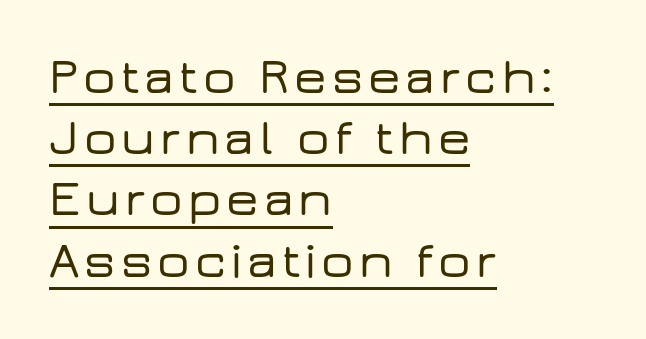
The image shows 51 px wide sans-serif type, upright; set left-aligned, line spacing 1.2x, underlined; low stroke contrast and a medium x-height.
